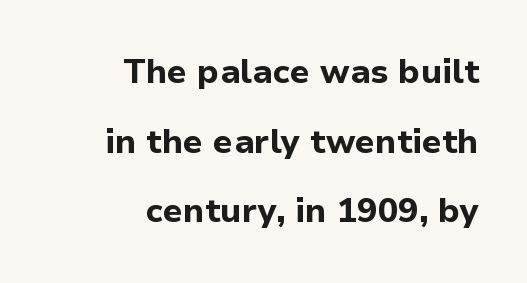
{"serif": "no", "italic": "no", "bold": "yes", "weight": "bold", "width": "normal", "stroke_contrast": "low", "x_height": "medium", "monospaced": "no", "underline": "no", "align": "right", "line_spacing": "loose", "line_spacing_ratio": 2.05, "letter_spacing": "normal", "letter_spacing_em": 0.0, "glyph_px": 34}
